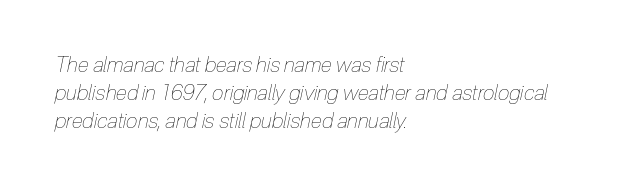
Q: Is the text bold? A: No.
Q: Is the text italic (slanted)? A: Yes, it leans right by about 12 degrees.
Q: Is the text underlined? A: No.
Q: How is the paragraph aligned? A: Left-aligned.
Q: Is the spacing between letters normal or unusually wide? A: Normal.
Q: Is the spacing between lines tight, normal or loose? A: Normal.
